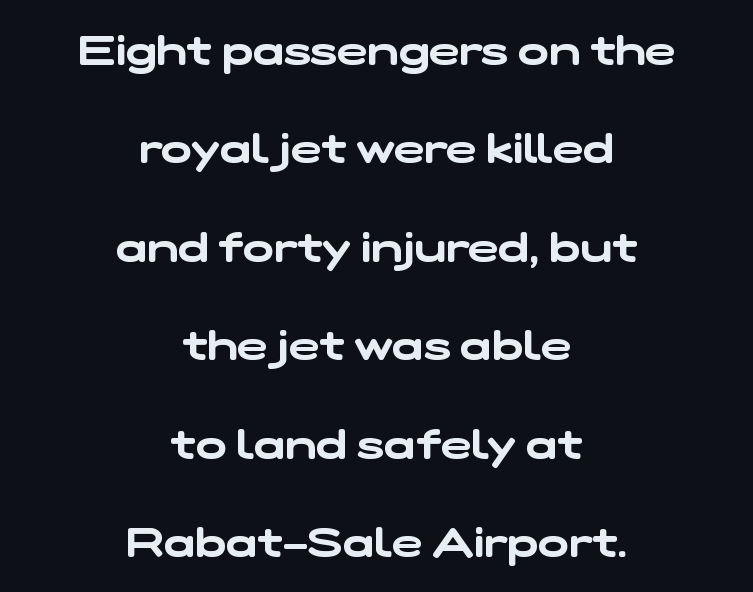
Q: Is the typeface a serif or a sans-serif typeface? A: Sans-serif.
Q: Is the text underlined? A: No.
Q: How is the paragraph aligned? A: Centered.
Q: Is the spacing between letters normal or unusually wide? A: Normal.
Q: Is the spacing between lines tight, normal or loose? A: Loose.
Q: Width (condensed, normal, or wide)? A: Wide.
Q: Stroke contrast? A: Low.
Q: x-height? A: Medium.
Q: Monospaced? A: No.
